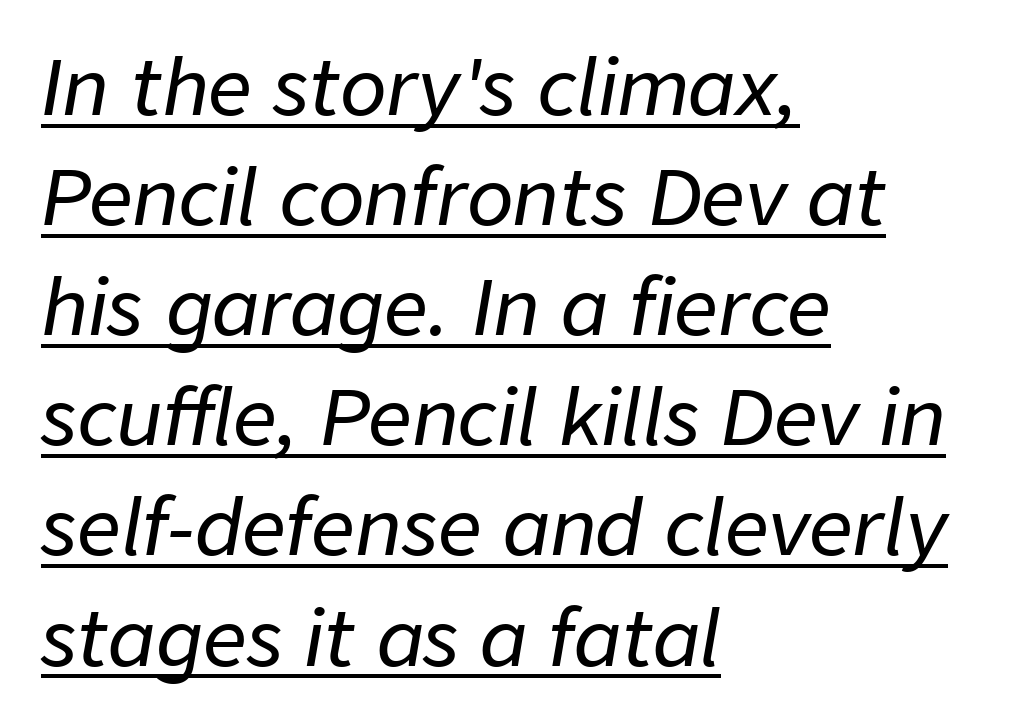
{"italic": "yes", "lean": "right", "slant_degrees": 9, "width": "normal", "stroke_contrast": "low", "x_height": "medium", "monospaced": "no", "underline": "yes", "align": "left", "line_spacing": "normal", "line_spacing_ratio": 1.43, "letter_spacing": "normal", "letter_spacing_em": 0.0, "glyph_px": 77}
